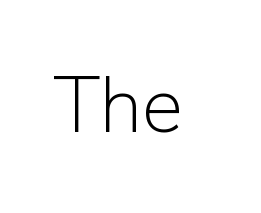
Q: Is the text bold? A: No.
Q: Is the text italic (slanted)? A: No, it is upright.
Q: Is the typeface a serif or a sans-serif typeface? A: Sans-serif.
Q: Is the text underlined? A: No.
Q: Is the spacing between letters normal or unusually wide? A: Normal.
Q: Width (condensed, normal, or wide)? A: Normal.
Q: Stroke contrast? A: Low.
Q: x-height? A: Medium.
Q: Monospaced? A: No.
